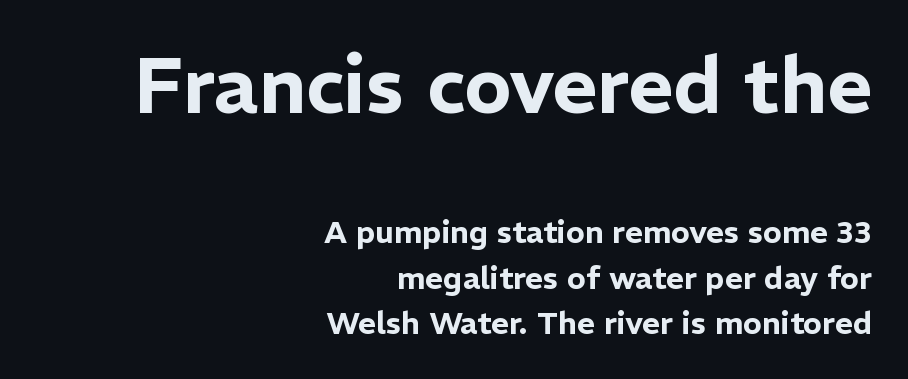
{"serif": "no", "italic": "no", "width": "normal", "stroke_contrast": "low", "x_height": "medium", "monospaced": "no", "underline": "no", "align": "right", "line_spacing": "normal", "line_spacing_ratio": 1.46, "letter_spacing": "normal", "letter_spacing_em": 0.0, "larger_block": "first", "size_ratio": 2.52, "glyph_px": 78}
